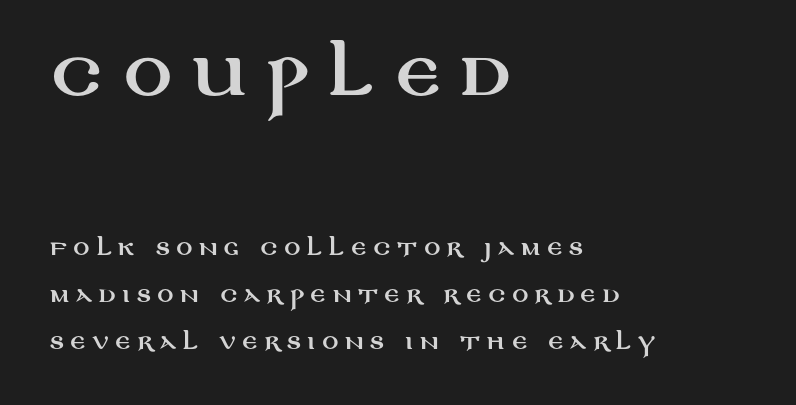
The image shows 60 px wide sans-serif type, upright; set left-aligned, loose line spacing (2.36x), unusually wide letter spacing (+0.33 em), not underlined; the first (top) block is 3.0x larger; medium stroke contrast and a large x-height.
